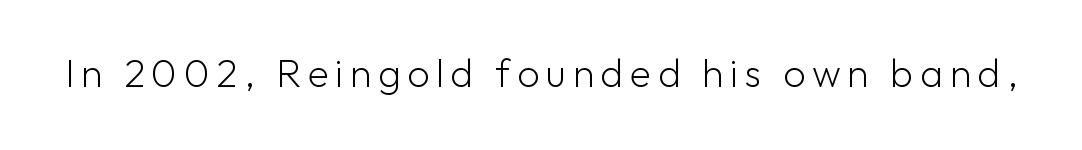
Looks like regular typesetting: each glyph gets only the width it needs. Style check: upright. The strip under each line holds only bare page. Stems and bowls with no extra thickness — not bold. Font category for this specimen: sans-serif.
